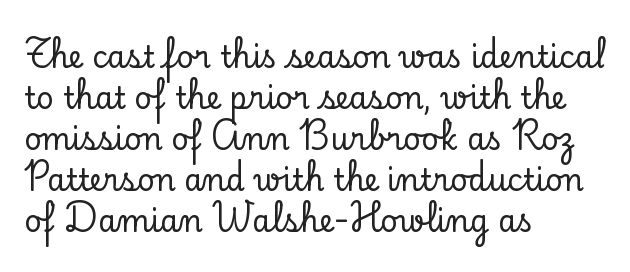
Q: Is the text italic (slanted)? A: No, it is upright.
Q: Is the typeface a serif or a sans-serif typeface? A: Serif.
Q: Is the text underlined? A: No.
Q: How is the paragraph aligned? A: Left-aligned.
Q: Is the spacing between letters normal or unusually wide? A: Normal.
Q: Is the spacing between lines tight, normal or loose? A: Normal.
Q: Width (condensed, normal, or wide)? A: Normal.
Q: Stroke contrast? A: Low.
Q: x-height? A: Small.
Q: Monospaced? A: No.
